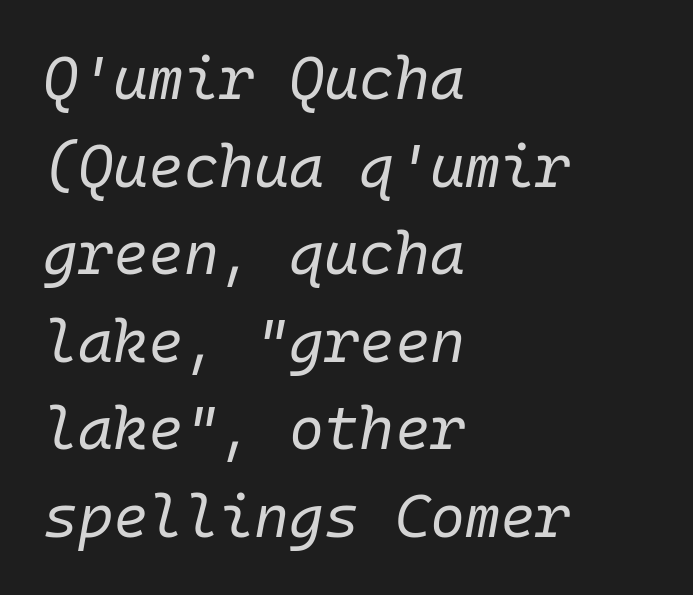
{"italic": "yes", "lean": "right", "slant_degrees": 10, "bold": "no", "weight": "regular", "width": "normal", "stroke_contrast": "low", "x_height": "medium", "monospaced": "yes", "underline": "no", "align": "left", "line_spacing": "normal", "line_spacing_ratio": 1.46, "letter_spacing": "normal", "letter_spacing_em": 0.0, "glyph_px": 60}
